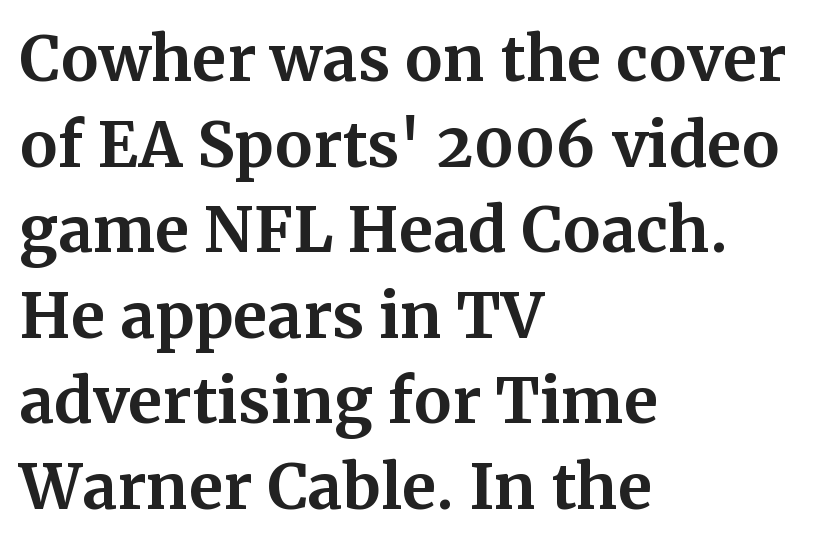
Pretty heavy lettering here — definitely bold. The rag falls on the right side of this text block. Proportional: the letters do not fall into vertical columns. Nobody drew a line under any word here. Each new line begins a customary step beneath the previous one. Regarding serifs, this sample has them.
